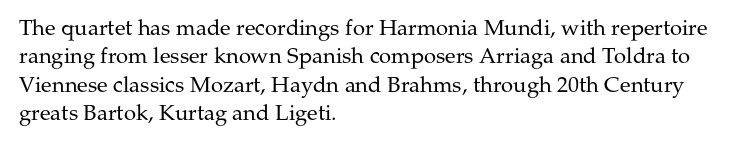
Rule under the text: the space is simply empty. Honestly, the letter spacing is just normal — you wouldn't notice it. The font's upright variant was chosen for this text. The strokes are not fattened; the text isn't bold. Layout note: lines flush left. The designer left line spacing at the default.
